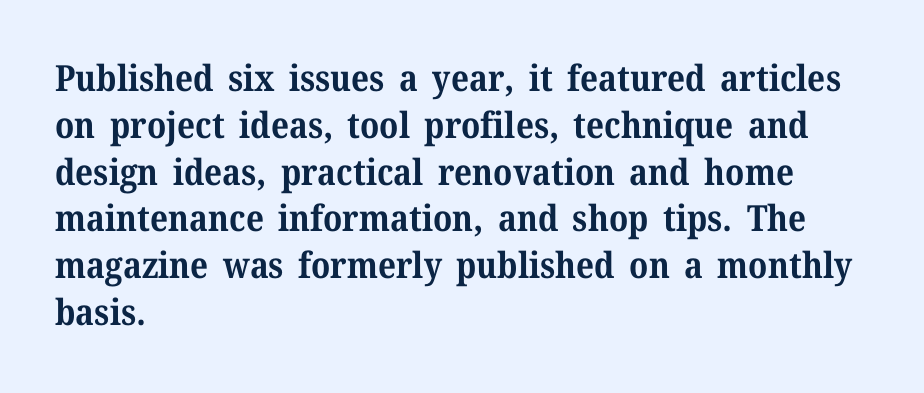
Q: Is the text bold? A: Yes.
Q: Is the text italic (slanted)? A: No, it is upright.
Q: Is the typeface a serif or a sans-serif typeface? A: Serif.
Q: Is the text underlined? A: No.
Q: How is the paragraph aligned? A: Left-aligned.
Q: Is the spacing between letters normal or unusually wide? A: Normal.
Q: Is the spacing between lines tight, normal or loose? A: Normal.
Q: Width (condensed, normal, or wide)? A: Normal.
Q: Stroke contrast? A: Medium.
Q: x-height? A: Medium.
Q: Monospaced? A: No.
